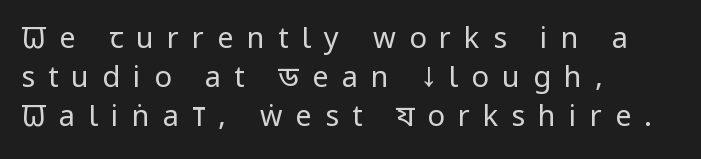
{"serif": "no", "italic": "no", "bold": "no", "weight": "regular", "width": "condensed", "stroke_contrast": "low", "x_height": "large", "monospaced": "no", "underline": "no", "align": "left", "line_spacing": "normal", "line_spacing_ratio": 1.34, "letter_spacing": "wide", "letter_spacing_em": 0.45, "glyph_px": 29}
